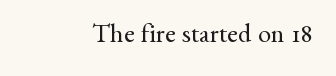
The image shows 27 px text type, upright; set normal letter spacing, not underlined.
